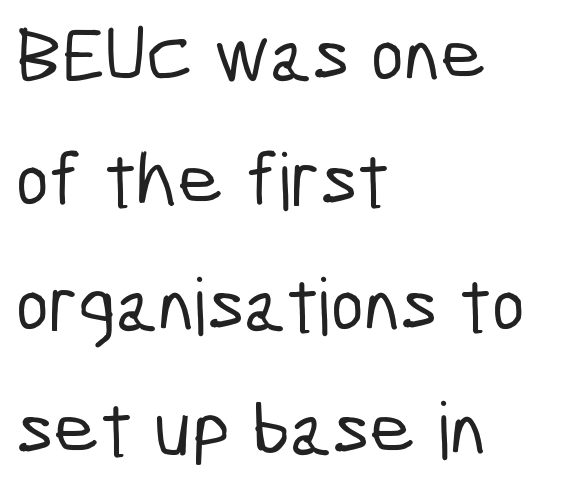
{"serif": "no", "width": "condensed", "stroke_contrast": "low", "x_height": "medium", "monospaced": "no", "underline": "no", "align": "left", "line_spacing": "normal", "line_spacing_ratio": 1.58, "letter_spacing": "normal", "letter_spacing_em": 0.0, "glyph_px": 79}
